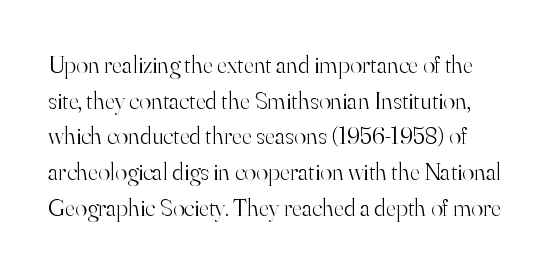
Q: Is the text bold? A: No.
Q: Is the text italic (slanted)? A: No, it is upright.
Q: Is the text underlined? A: No.
Q: Is the spacing between letters normal or unusually wide? A: Normal.
Q: Is the spacing between lines tight, normal or loose? A: Normal.
